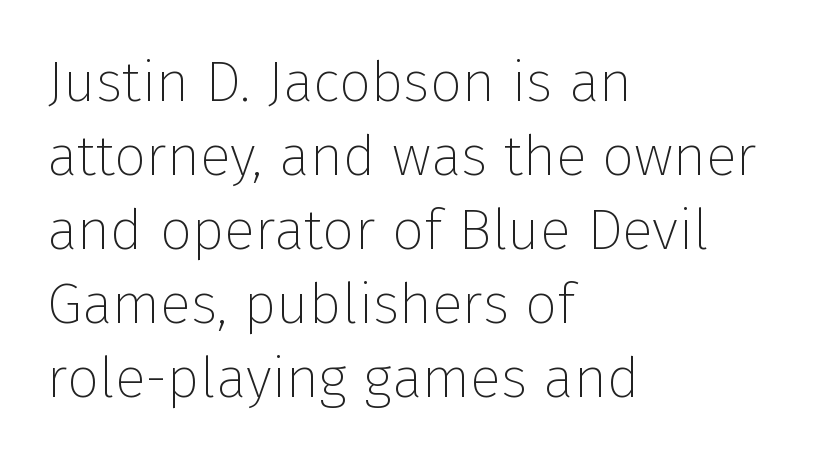
{"serif": "no", "italic": "no", "bold": "no", "weight": "thin", "width": "normal", "stroke_contrast": "low", "x_height": "medium", "monospaced": "no", "underline": "no", "align": "left", "line_spacing": "normal", "line_spacing_ratio": 1.3, "letter_spacing": "normal", "letter_spacing_em": 0.0, "glyph_px": 57}
